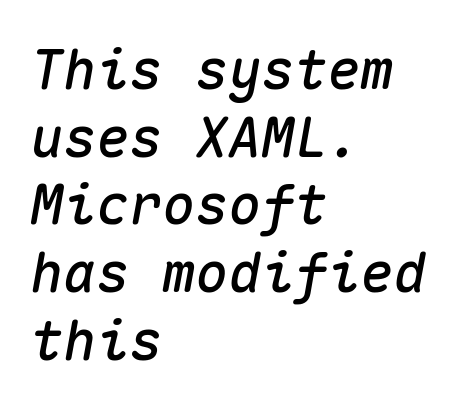
The image shows 55 px text type, italic (leaning right), monospaced; set left-aligned, line spacing 1.23x, normal letter spacing, not underlined; medium stroke contrast and a medium x-height.
